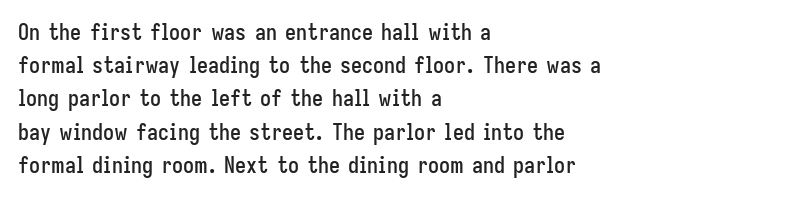
Q: Is the text italic (slanted)? A: No, it is upright.
Q: Is the text underlined? A: No.
Q: How is the paragraph aligned? A: Left-aligned.
Q: Is the spacing between letters normal or unusually wide? A: Normal.
Q: Is the spacing between lines tight, normal or loose? A: Normal.
